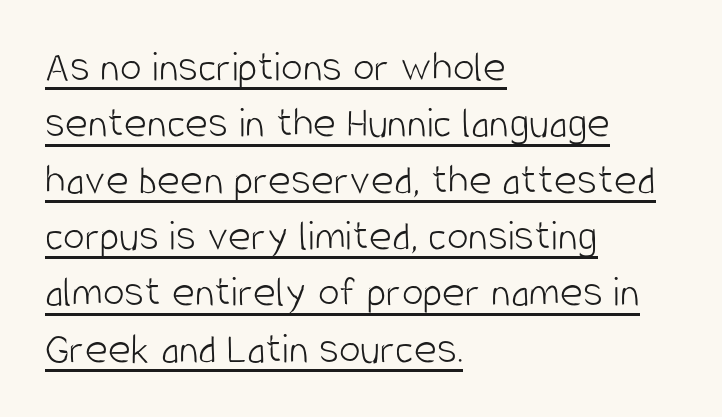
Left-aligned paragraph, ragged on the right. This sample uses plain, unmodified letter spacing. These lines are rendered in a variable-pitch font. Does a line run under the words? Yes, clearly.
